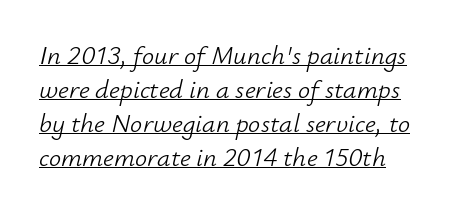
The image shows 27 px text type, italic (leaning right); set left-aligned, normal line spacing (1.26x), normal letter spacing, underlined.
